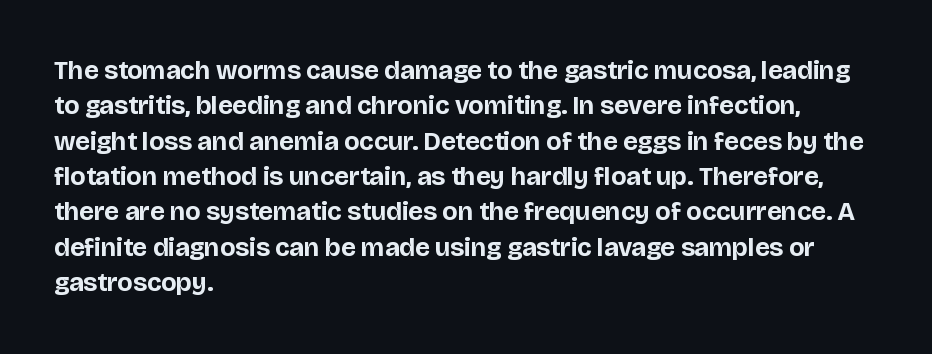
{"italic": "no", "bold": "yes", "underline": "no", "align": "left", "line_spacing": "normal", "line_spacing_ratio": 1.36, "letter_spacing": "normal", "letter_spacing_em": 0.0, "glyph_px": 26}
